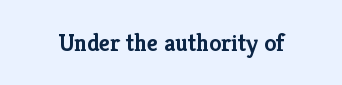
Q: Is the text bold? A: Yes.
Q: Is the text italic (slanted)? A: No, it is upright.
Q: Is the text underlined? A: No.
Q: Is the spacing between letters normal or unusually wide? A: Normal.
